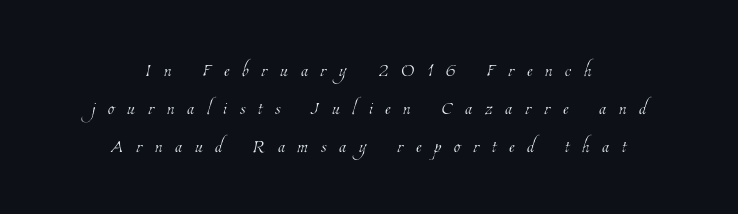
The image shows 26 px text type; set centered, normal line spacing (1.47x), unusually wide letter spacing (+0.49 em), not underlined.
